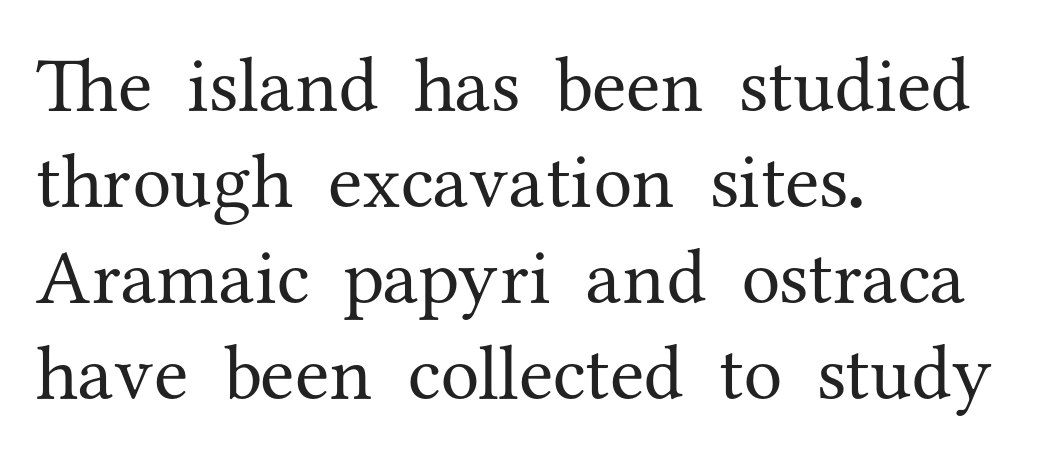
Honestly, there is no underline to notice here at all. This sample has the flowing, uneven cadence of proportional lettering. Vertical strokes here are truly vertical. Caption: multi-line text, flush left, ragged right.
